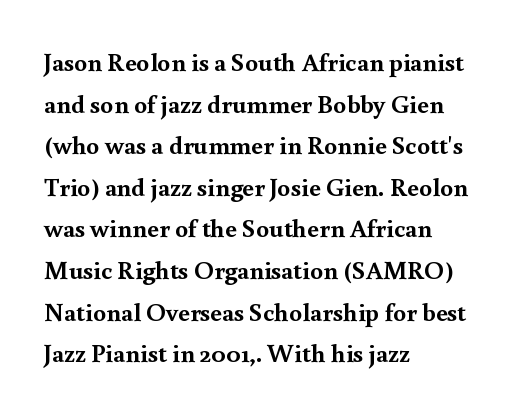
When letters stand straight like this, we call the style roman or upright. Successive baselines arrive at the customary interval. This rendering uses left alignment, leaving the right contour irregular. Notice how thick the strokes are: this is what a full bold looks like.
